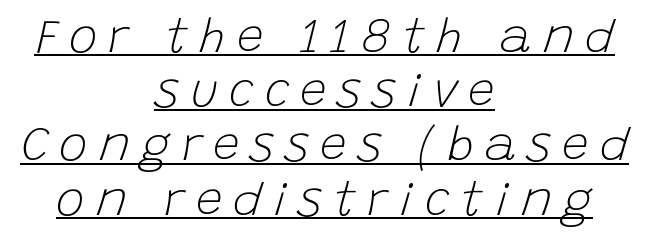
Q: Is the text bold? A: No.
Q: Is the text italic (slanted)? A: Yes, it leans right by about 15 degrees.
Q: Is the text underlined? A: Yes.
Q: How is the paragraph aligned? A: Centered.
Q: Is the spacing between letters normal or unusually wide? A: Unusually wide.
Q: Is the spacing between lines tight, normal or loose? A: Tight.
Q: Width (condensed, normal, or wide)? A: Normal.
Q: Stroke contrast? A: Low.
Q: x-height? A: Large.
Q: Monospaced? A: No.
